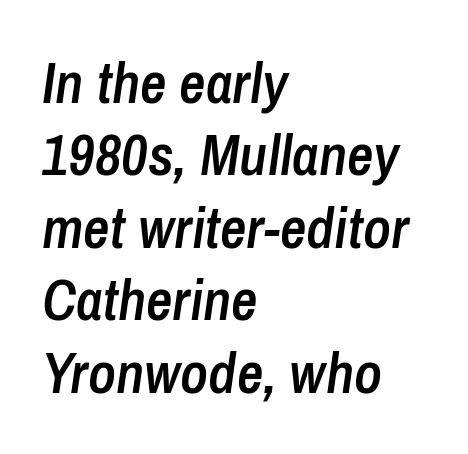
Lines of text with bare space underneath. A somewhat darkened texture: the type is semibold rather than bold. The typography opts for an oblique posture over an upright one. Think of a printed novel: that variable character pitch is what you see here. Where is the straight margin? On the left.
